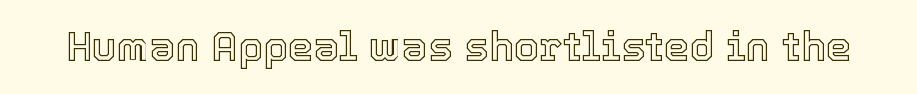
{"italic": "no", "width": "normal", "x_height": "medium", "monospaced": "no", "underline": "no", "letter_spacing": "normal", "letter_spacing_em": 0.0, "glyph_px": 41}
